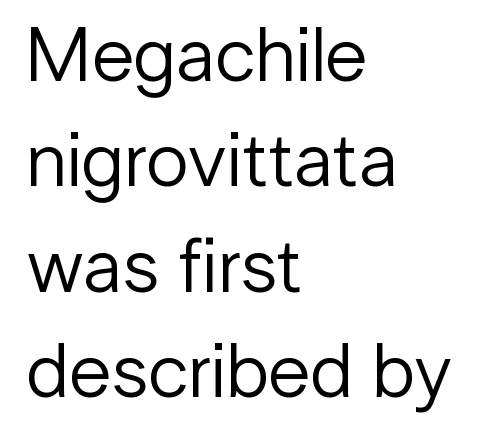
Q: Is the text bold? A: No.
Q: Is the text italic (slanted)? A: No, it is upright.
Q: Is the typeface a serif or a sans-serif typeface? A: Sans-serif.
Q: Is the text underlined? A: No.
Q: How is the paragraph aligned? A: Left-aligned.
Q: Is the spacing between letters normal or unusually wide? A: Normal.
Q: Is the spacing between lines tight, normal or loose? A: Normal.
Q: Width (condensed, normal, or wide)? A: Normal.
Q: Stroke contrast? A: Low.
Q: x-height? A: Medium.
Q: Monospaced? A: No.
